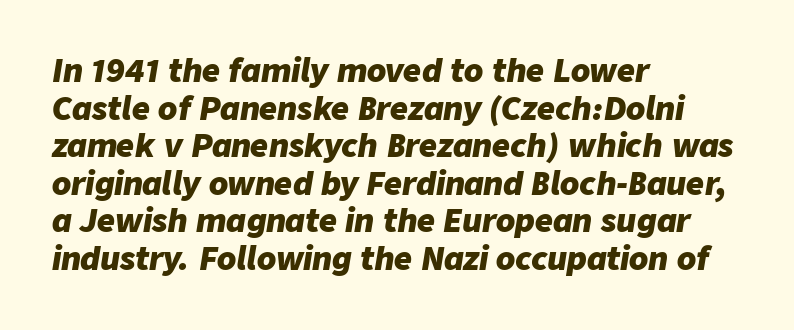
{"italic": "yes", "lean": "right", "slant_degrees": 9, "bold": "yes", "weight": "heavy", "width": "normal", "stroke_contrast": "low", "x_height": "medium", "monospaced": "no", "underline": "no", "align": "left", "line_spacing_ratio": 1.21, "letter_spacing": "normal", "letter_spacing_em": 0.0, "glyph_px": 31}
